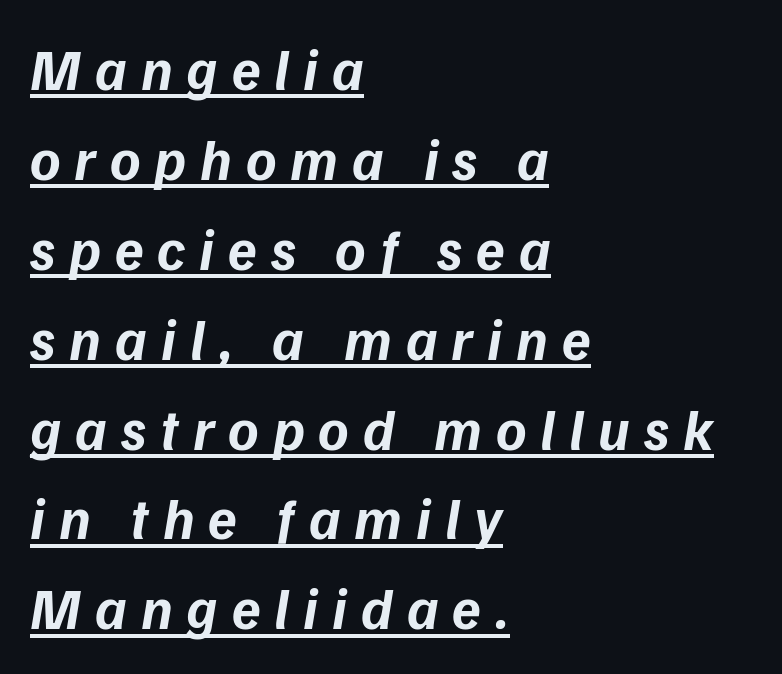
The image shows 58 px bold type, italic (leaning right); set left-aligned, normal line spacing (1.55x), unusually wide letter spacing (+0.24 em), underlined; low stroke contrast and a medium x-height.
